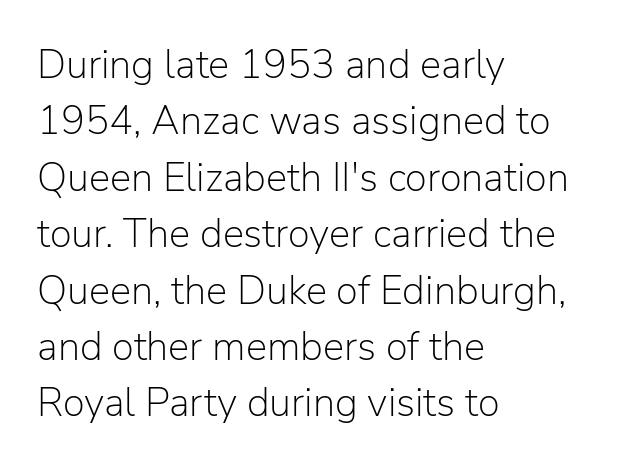
The image shows 40 px light sans-serif type, upright; set left-aligned, normal line spacing (1.41x), normal letter spacing, not underlined; low stroke contrast and a medium x-height.
